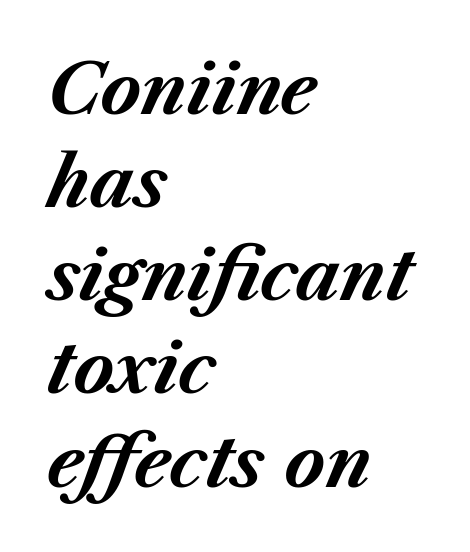
Q: Is the text bold? A: Yes.
Q: Is the text italic (slanted)? A: Yes, it leans right by about 23 degrees.
Q: Is the text underlined? A: No.
Q: How is the paragraph aligned? A: Left-aligned.
Q: Is the spacing between letters normal or unusually wide? A: Normal.
Q: Is the spacing between lines tight, normal or loose? A: Normal.
Q: Width (condensed, normal, or wide)? A: Normal.
Q: Stroke contrast? A: Medium.
Q: x-height? A: Medium.
Q: Monospaced? A: No.
